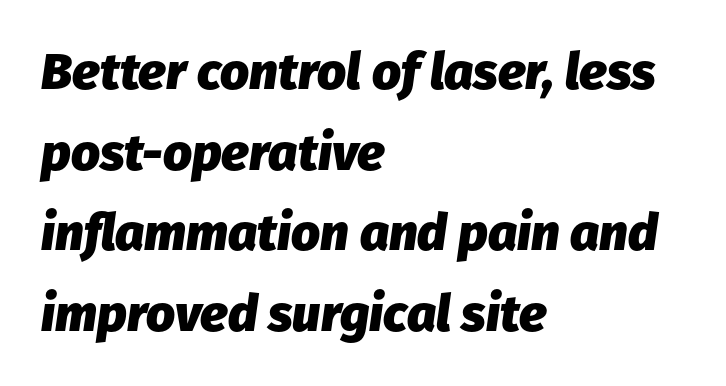
The image shows 51 px heavy type, italic (leaning right); set left-aligned, normal line spacing (1.58x), normal letter spacing, not underlined; low stroke contrast and a medium x-height.
